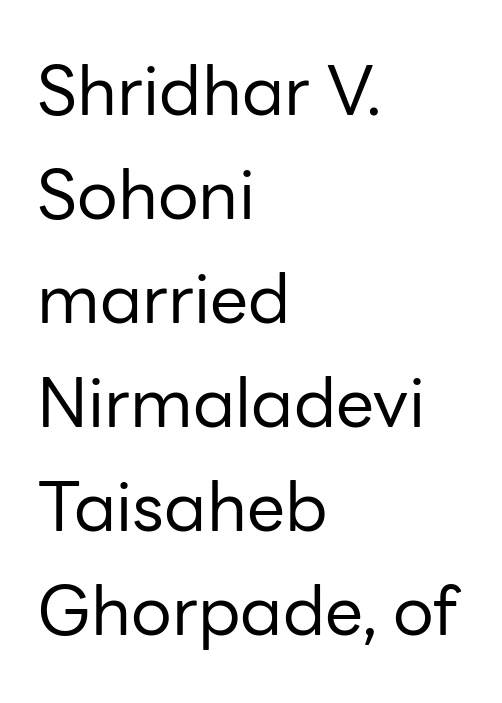
{"serif": "no", "italic": "no", "bold": "no", "weight": "regular", "width": "normal", "stroke_contrast": "low", "x_height": "medium", "monospaced": "no", "underline": "no", "align": "left", "line_spacing": "normal", "line_spacing_ratio": 1.53, "letter_spacing": "normal", "letter_spacing_em": 0.0, "glyph_px": 68}
